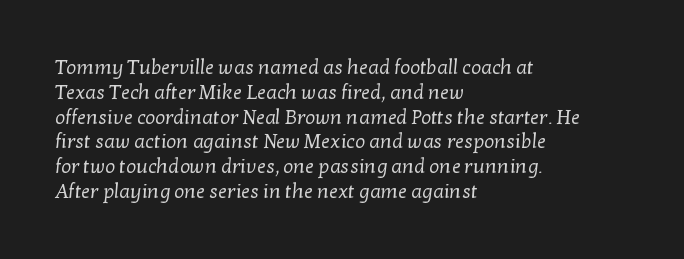
The image shows 20 px text type; set left-aligned, line spacing 1.24x, normal letter spacing, not underlined.
